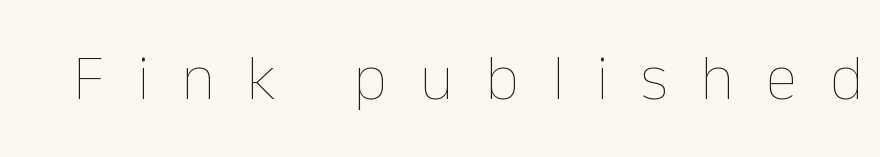
The image shows 65 px thin type, upright; set unusually wide letter spacing (+0.5 em), not underlined; low stroke contrast and a medium x-height.
